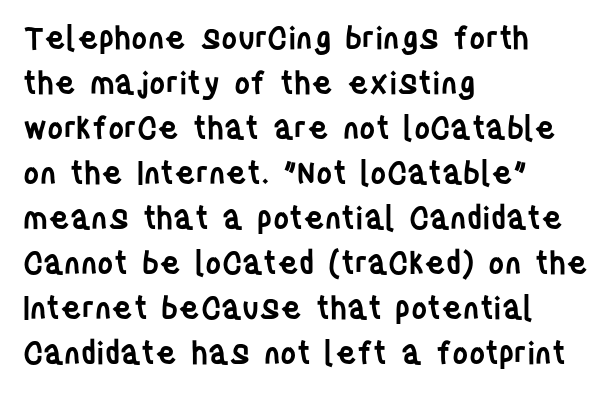
Does the lettering tilt? It doesn't — this is upright. The text block is weighted toward the left margin, trailing off unevenly rightward. This sample keeps an unexceptional amount of space between lines. Emphasis by weight is partial: semibold. Does the type have serifs? No, each stem ends abruptly. A typesetter would call this proportional, since set widths differ per character.
